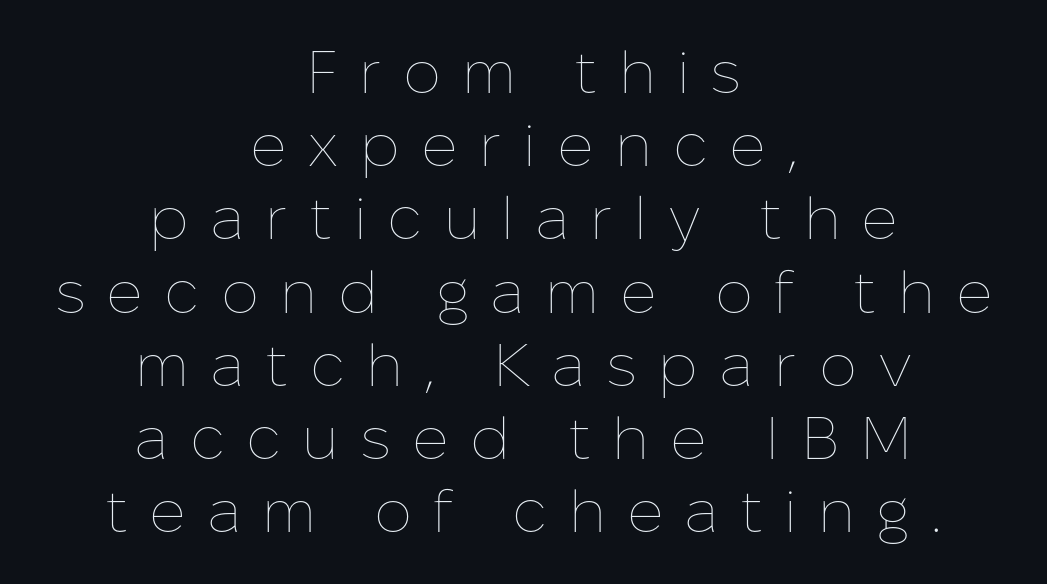
Underline: absent. Is there any slant? The stems are plumb. Spacing verdict: proportional, widths tailored to each character. This sample uses expanded letter spacing, leaving extra air between glyphs. Typeset on center — no edge is straight.
